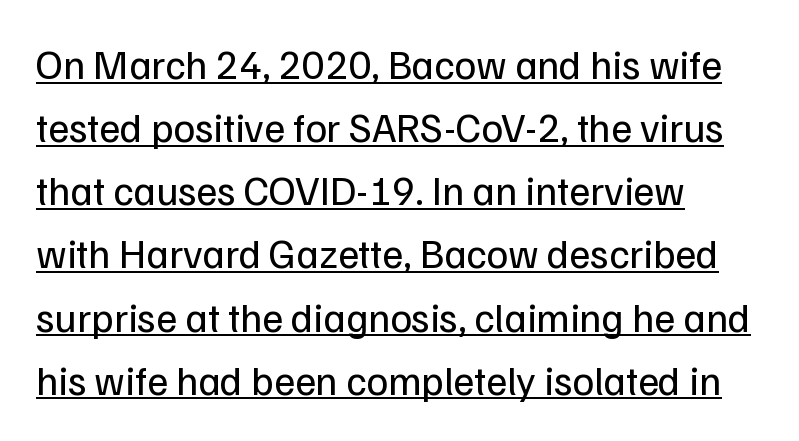
{"serif": "no", "italic": "no", "bold": "no", "weight": "regular", "width": "normal", "stroke_contrast": "low", "x_height": "medium", "monospaced": "no", "underline": "yes", "align": "left", "line_spacing": "normal", "line_spacing_ratio": 1.54, "letter_spacing": "normal", "letter_spacing_em": 0.0, "glyph_px": 41}
